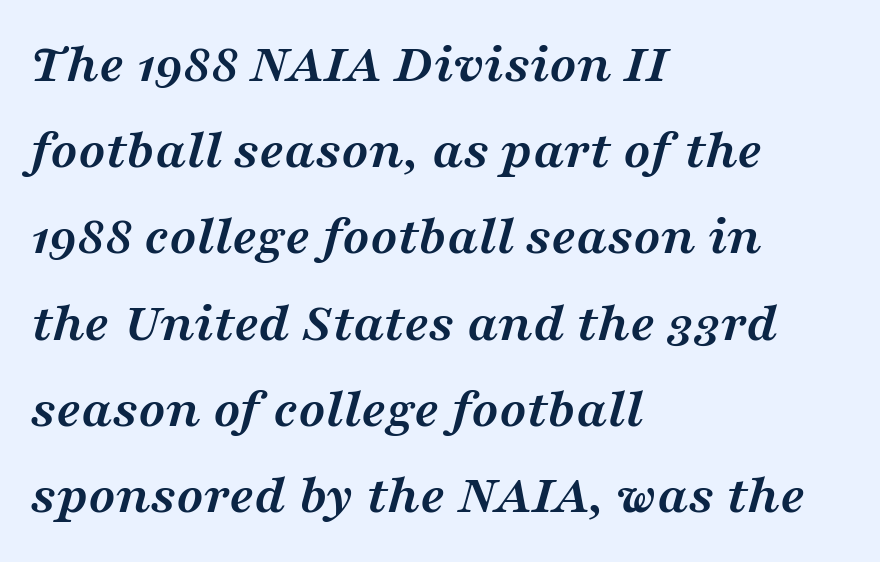
The image shows 56 px semibold, wide serif type, italic (leaning right); set left-aligned, normal line spacing (1.54x), normal letter spacing, not underlined; medium stroke contrast and a medium x-height.
